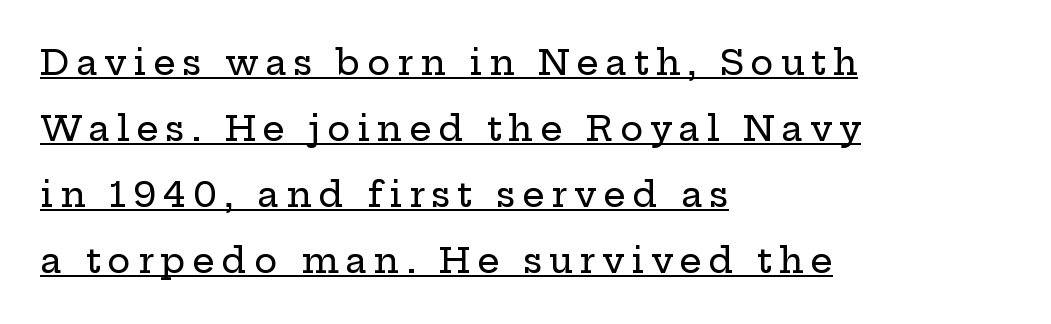
The image shows 35 px wide serif type, upright; set left-aligned, line spacing 1.89x, underlined; low stroke contrast and a medium x-height.
